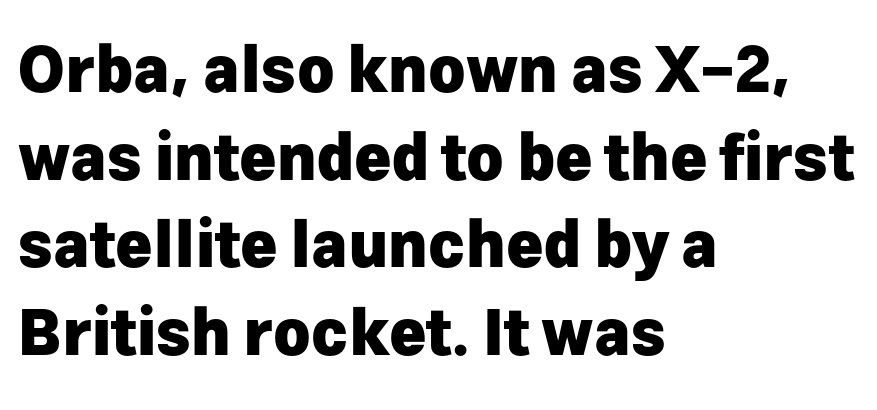
Honestly, there is no underline to notice here at all. Italic: no, the glyphs are upright roman. Is there much room between lines? A standard amount, neither cramped nor airy. Typographically, this falls in the sans-serif category. Observe the ordinary spacing: letters are neighbours, not strangers. The passage shown is emphatically bold.
